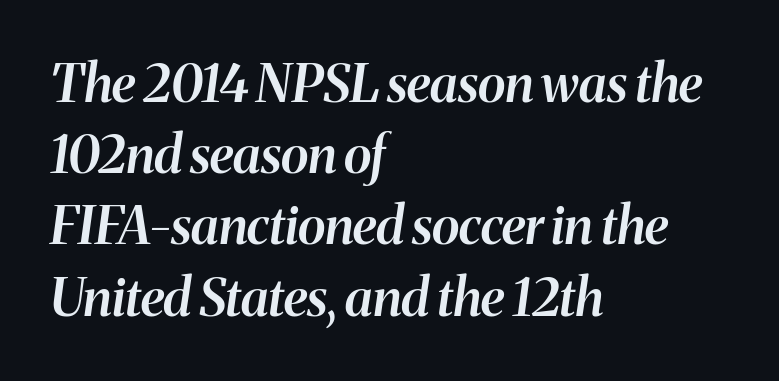
{"italic": "yes", "lean": "right", "slant_degrees": 8, "bold": "semi", "weight": "semibold", "width": "normal", "stroke_contrast": "medium", "x_height": "medium", "monospaced": "no", "underline": "no", "align": "left", "line_spacing": "normal", "line_spacing_ratio": 1.37, "letter_spacing": "normal", "letter_spacing_em": 0.0, "glyph_px": 52}
